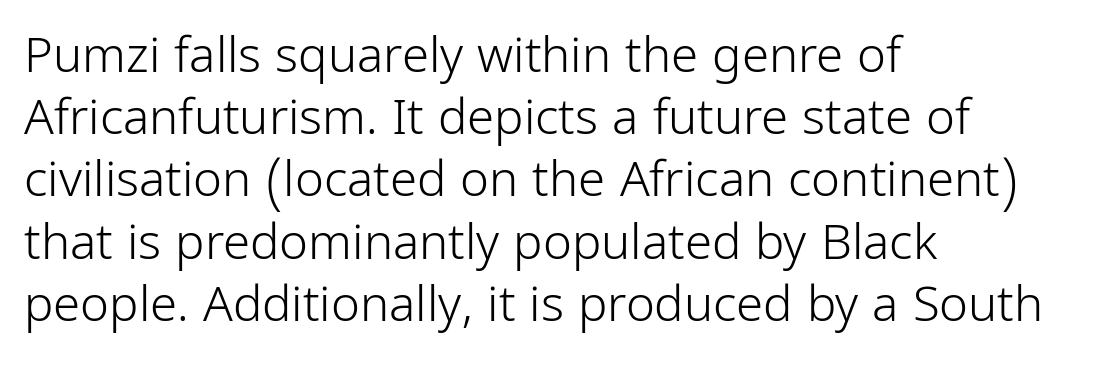
These lines keep a tight, regular rhythm from letter to letter. The typeface chosen for these lines omits serifs. Notice how the passage keeps a crisp vertical edge on the left only. Compared with a typical body face, this is equally light or lighter still.
